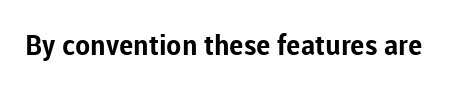
The image shows 28 px bold sans-serif type, upright; set normal letter spacing, not underlined; low stroke contrast and a medium x-height.
